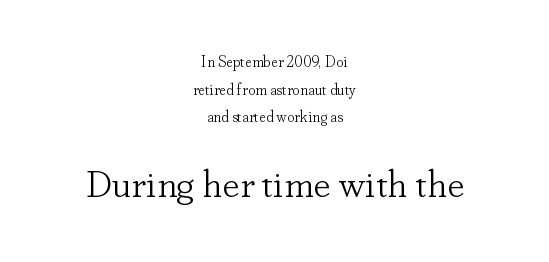
{"serif": "yes", "italic": "no", "bold": "no", "weight": "light", "width": "normal", "stroke_contrast": "low", "x_height": "small", "monospaced": "no", "underline": "no", "align": "center", "line_spacing_ratio": 1.84, "letter_spacing": "normal", "letter_spacing_em": 0.0, "larger_block": "second", "size_ratio": 2.53, "glyph_px": 38}
